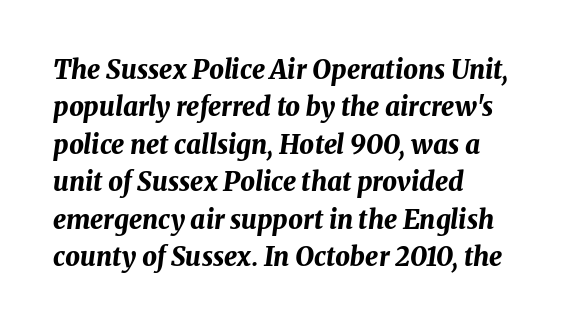
Q: Is the text bold? A: Yes.
Q: Is the text italic (slanted)? A: Yes, it leans right by about 8 degrees.
Q: Is the text underlined? A: No.
Q: How is the paragraph aligned? A: Left-aligned.
Q: Is the spacing between letters normal or unusually wide? A: Normal.
Q: Is the spacing between lines tight, normal or loose? A: Normal.
